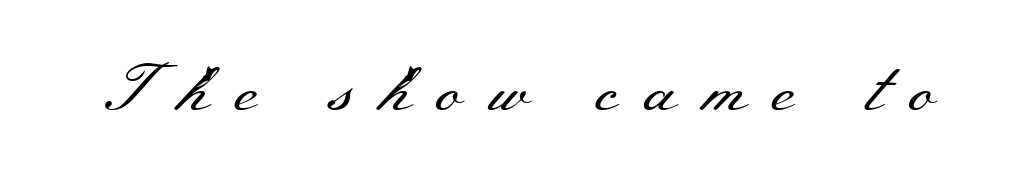
Q: Is the text bold? A: No.
Q: Is the text italic (slanted)? A: Yes.
Q: Is the typeface a serif or a sans-serif typeface? A: Serif.
Q: Is the text underlined? A: No.
Q: Is the spacing between letters normal or unusually wide? A: Unusually wide.
Q: Width (condensed, normal, or wide)? A: Wide.
Q: Stroke contrast? A: Medium.
Q: x-height? A: Small.
Q: Monospaced? A: No.
